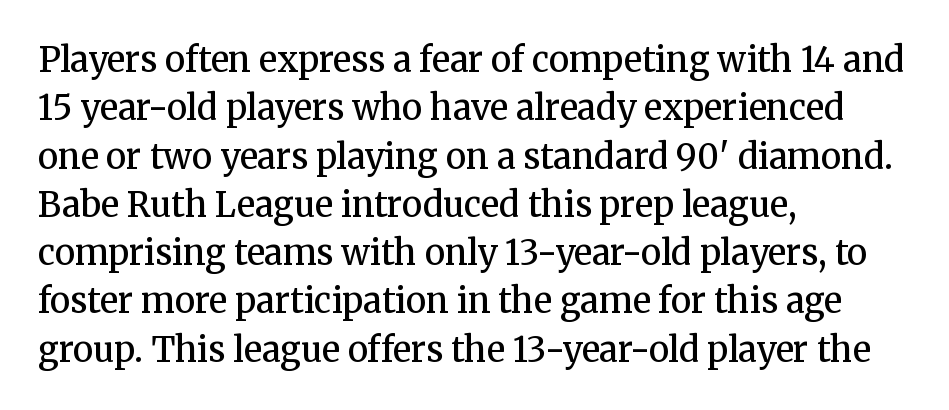
Q: Is the text bold? A: Semi-bold.
Q: Is the text italic (slanted)? A: No, it is upright.
Q: Is the typeface a serif or a sans-serif typeface? A: Serif.
Q: Is the text underlined? A: No.
Q: How is the paragraph aligned? A: Left-aligned.
Q: Is the spacing between letters normal or unusually wide? A: Normal.
Q: Is the spacing between lines tight, normal or loose? A: Normal.
Q: Width (condensed, normal, or wide)? A: Normal.
Q: Stroke contrast? A: Medium.
Q: x-height? A: Medium.
Q: Monospaced? A: No.
